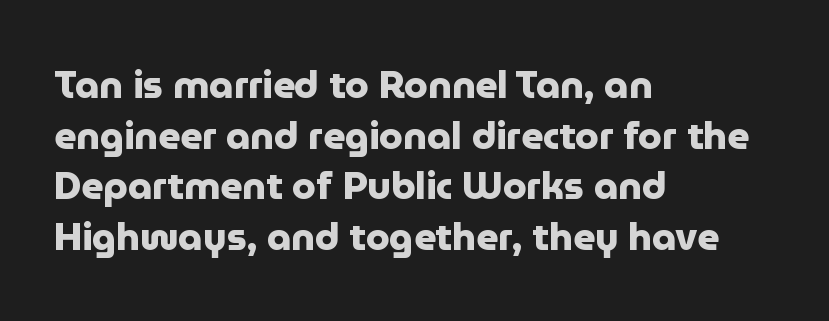
{"serif": "no", "italic": "no", "bold": "yes", "weight": "heavy", "width": "normal", "stroke_contrast": "low", "x_height": "medium", "monospaced": "no", "underline": "no", "align": "left", "line_spacing": "normal", "line_spacing_ratio": 1.33, "letter_spacing": "normal", "letter_spacing_em": 0.0, "glyph_px": 38}
